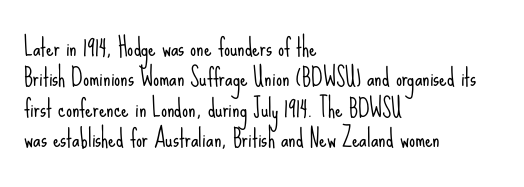
The image shows 24 px text type, upright; set left-aligned, normal line spacing (1.27x), normal letter spacing, not underlined.
